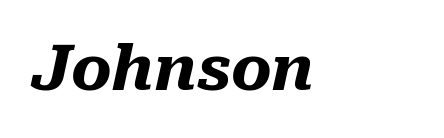
Look at the stroke-to-counter ratio: heavy, a bold. Is this a fixed-width face? No — the glyphs have proportional, varying widths. This rendering features lettering with no underline. The glyphs look as if they've been sheared to an angle. Spacing between characters is what you'd get straight out of the box. Left-aligned paragraph, ragged on the right.
